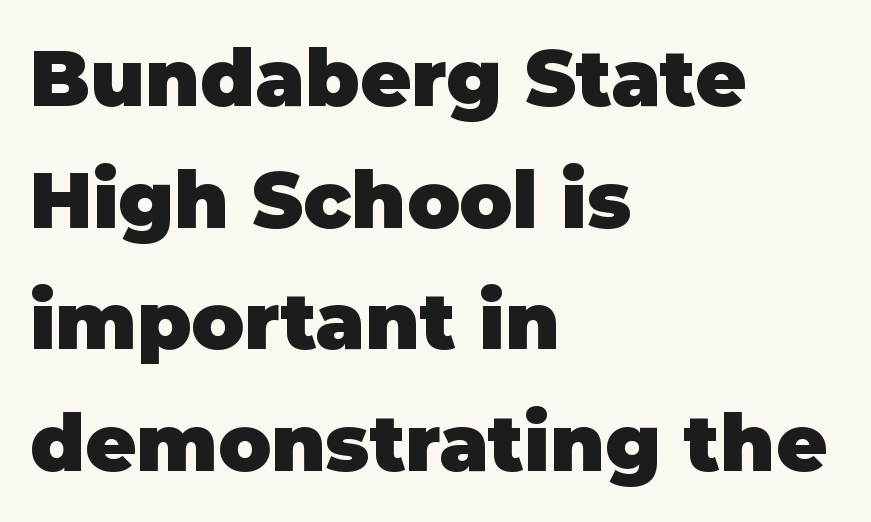
{"serif": "no", "italic": "no", "bold": "yes", "weight": "heavy", "width": "normal", "stroke_contrast": "low", "x_height": "large", "monospaced": "no", "underline": "no", "align": "left", "line_spacing": "normal", "line_spacing_ratio": 1.56, "letter_spacing": "normal", "letter_spacing_em": 0.0, "glyph_px": 78}
